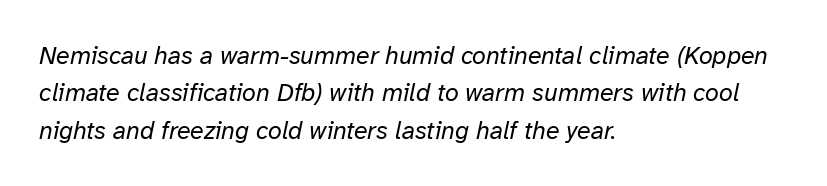
{"italic": "yes", "lean": "right", "slant_degrees": 12, "bold": "no", "underline": "no", "align": "left", "line_spacing": "normal", "line_spacing_ratio": 1.5, "letter_spacing": "normal", "letter_spacing_em": 0.0, "glyph_px": 25}
